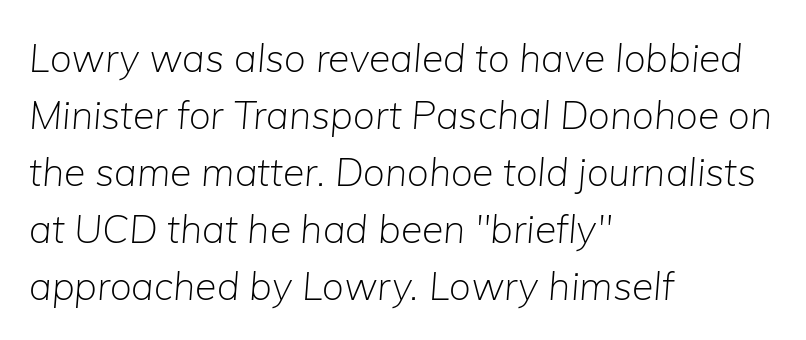
The image shows 39 px light type, italic (leaning right); set left-aligned, normal line spacing (1.46x), normal letter spacing, not underlined; low stroke contrast and a medium x-height.
